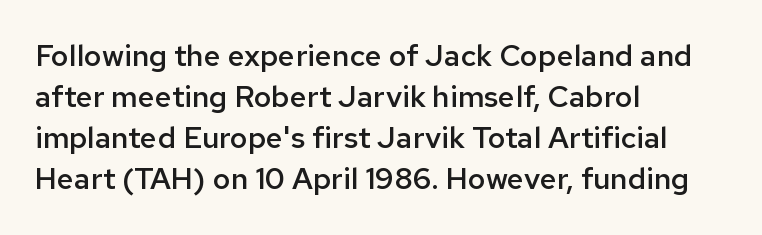
Line spacing here is normal. Beneath every word, the page is bare. The paragraph shown leans on its left margin. These lines are rendered in a variable-pitch font. Every stem runs plumb, perpendicular to the baseline.
